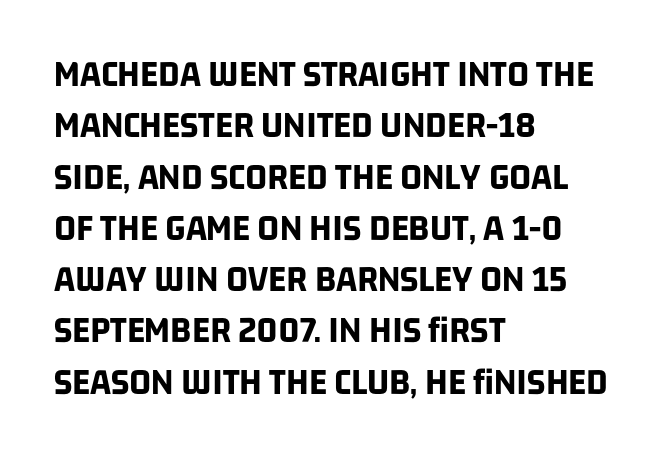
Line starts are locked; line ends wander. Nothing unusual about the tracking: characters are spaced as the font intends. Spacing verdict: proportional, widths tailored to each character. The lines sit at an ordinary, default distance from one another.
